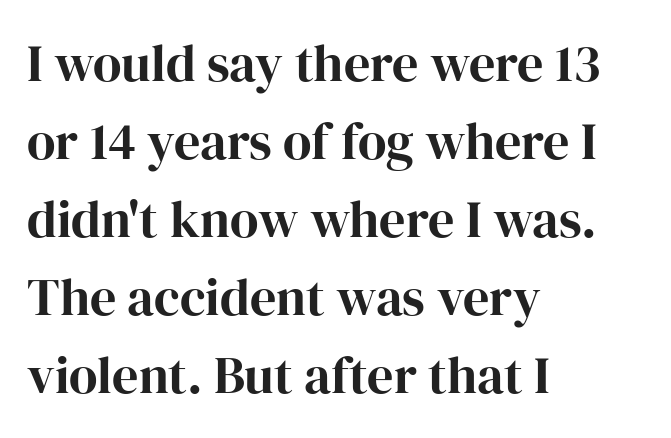
Q: Is the text italic (slanted)? A: No, it is upright.
Q: Is the typeface a serif or a sans-serif typeface? A: Serif.
Q: Is the text underlined? A: No.
Q: How is the paragraph aligned? A: Left-aligned.
Q: Is the spacing between letters normal or unusually wide? A: Normal.
Q: Is the spacing between lines tight, normal or loose? A: Normal.
Q: Width (condensed, normal, or wide)? A: Normal.
Q: Stroke contrast? A: High.
Q: x-height? A: Medium.
Q: Monospaced? A: No.
